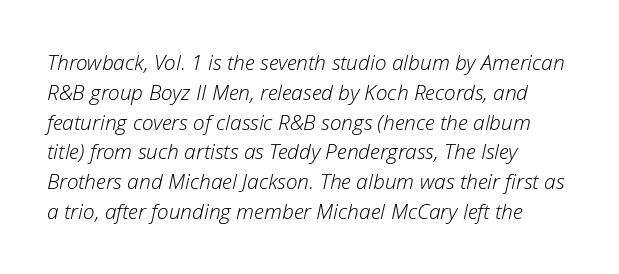
The passage shown leans; its letterforms are oblique. In terms of leading, this rendering sits right in the middle. The weight tops out at a normal text grade. The passage is arranged the way most books set body copy — flush left.
